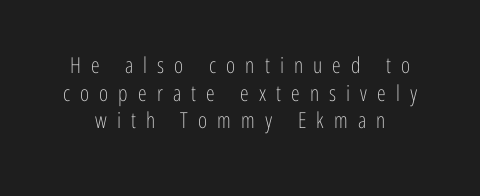
The image shows 22 px text type, upright; set normal line spacing (1.26x), unusually wide letter spacing (+0.46 em), not underlined.
